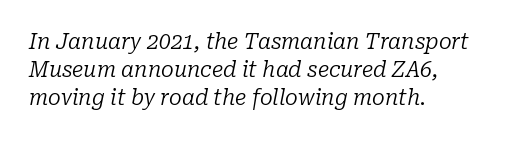
{"italic": "yes", "lean": "right", "slant_degrees": 10, "bold": "no", "underline": "no", "align": "left", "line_spacing": "normal", "line_spacing_ratio": 1.34, "letter_spacing": "normal", "letter_spacing_em": 0.0, "glyph_px": 21}
